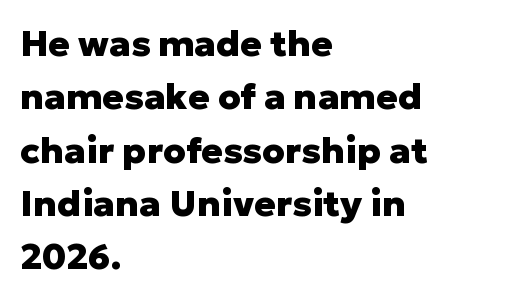
{"serif": "no", "italic": "no", "bold": "yes", "weight": "heavy", "width": "normal", "stroke_contrast": "low", "x_height": "medium", "monospaced": "no", "underline": "no", "align": "left", "line_spacing": "normal", "line_spacing_ratio": 1.48, "letter_spacing": "normal", "letter_spacing_em": 0.0, "glyph_px": 36}
